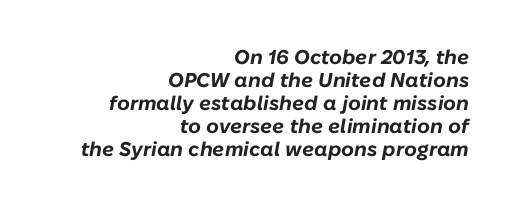
Look at the tracking — it's just the regular setting, nothing added. Unmarked baselines from the first word to the last. This sample trades vertical openness for compactness between lines. Slanted lettering throughout.
